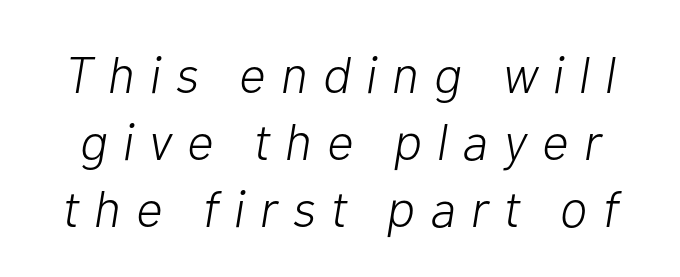
{"italic": "yes", "lean": "right", "slant_degrees": 10, "bold": "no", "weight": "light", "width": "normal", "stroke_contrast": "low", "x_height": "medium", "monospaced": "no", "underline": "no", "line_spacing": "normal", "line_spacing_ratio": 1.29, "letter_spacing": "wide", "letter_spacing_em": 0.29, "glyph_px": 52}
